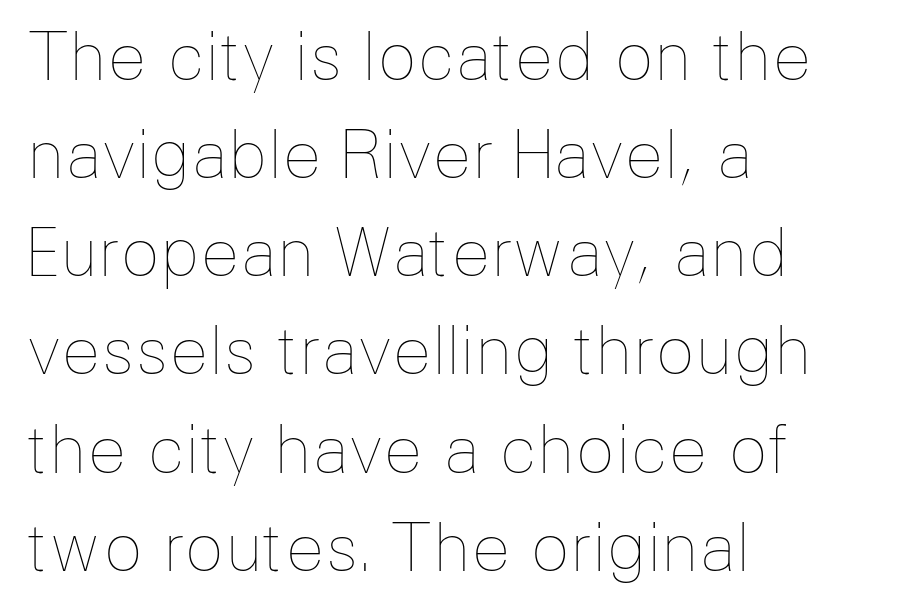
Q: Is the text bold? A: No.
Q: Is the text italic (slanted)? A: No, it is upright.
Q: Is the text underlined? A: No.
Q: How is the paragraph aligned? A: Left-aligned.
Q: Is the spacing between letters normal or unusually wide? A: Normal.
Q: Is the spacing between lines tight, normal or loose? A: Normal.
Q: Width (condensed, normal, or wide)? A: Normal.
Q: Stroke contrast? A: Low.
Q: x-height? A: Medium.
Q: Monospaced? A: No.
